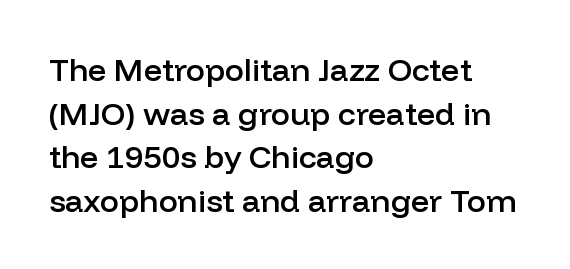
The image shows 32 px semibold sans-serif type, upright; set left-aligned, normal line spacing (1.36x), normal letter spacing, not underlined; low stroke contrast and a medium x-height.
